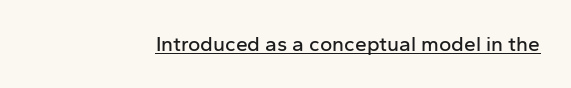
{"italic": "no", "underline": "yes", "letter_spacing": "normal", "letter_spacing_em": 0.0, "glyph_px": 21}
